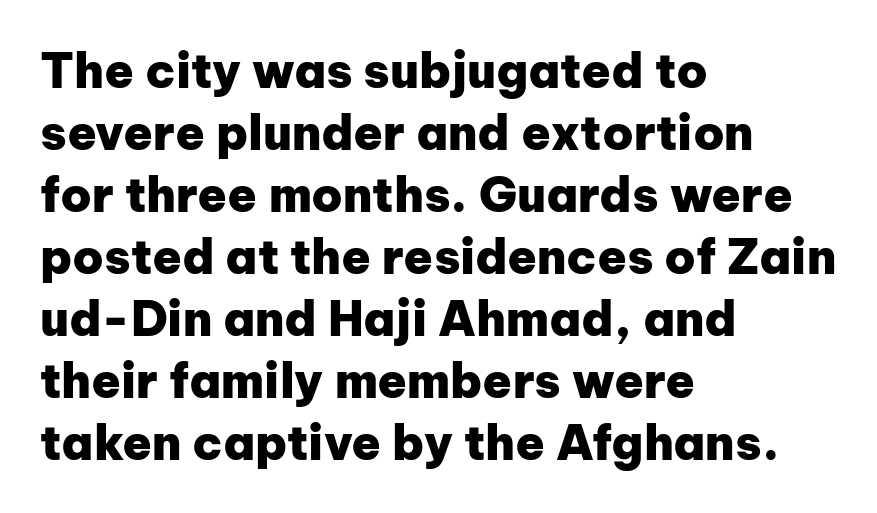
{"serif": "no", "italic": "no", "bold": "yes", "weight": "heavy", "width": "normal", "stroke_contrast": "low", "x_height": "medium", "monospaced": "no", "underline": "no", "align": "left", "line_spacing": "normal", "line_spacing_ratio": 1.29, "letter_spacing": "normal", "letter_spacing_em": 0.0, "glyph_px": 48}
